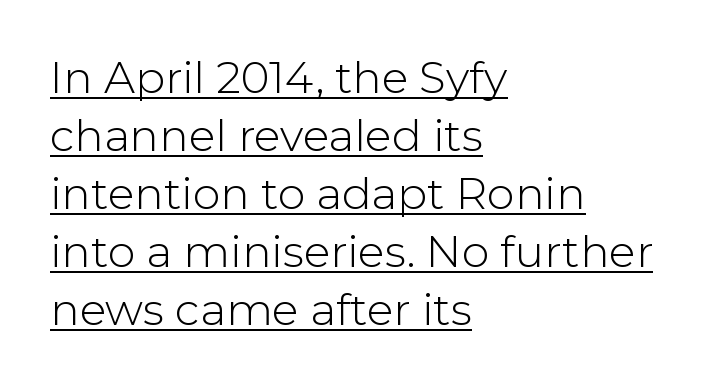
Is the type heavy? It reads as light-to-regular instead. Short and long lines alike share a common starting point at left. How are the letters spaced? Ordinarily, with no added tracking. Unlike a traditional serif, this face leaves its strokes unadorned. The font's upright variant was chosen for this text. Glance below the letters and you will spot a drawn line.
